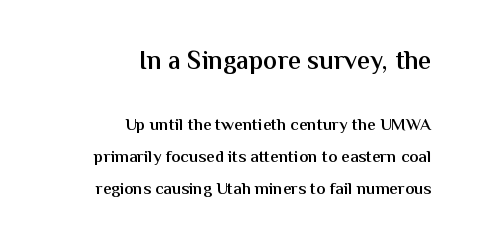
Quick note: underline off. This layout puts the oversized block above and the modest block below. Nothing unusual about the tracking: characters are spaced as the font intends. Every row of glyphs terminates at an identical x-position on the right.
